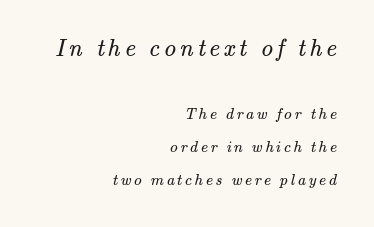
The specimen omits any rule beneath the text block's lines. The first block has been scaled up relative to the second. Caption: face not bold, strokes unweighted. The lines are quadded right. One glance says open: line gaps are wider than usual.
